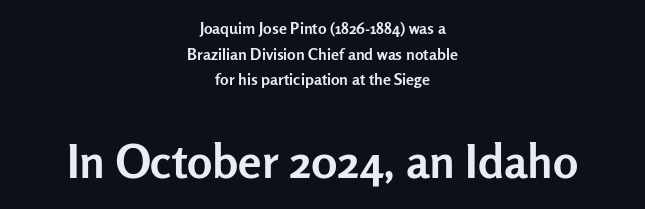
Q: Is the text bold? A: Yes.
Q: Is the text italic (slanted)? A: No, it is upright.
Q: Is the typeface a serif or a sans-serif typeface? A: Sans-serif.
Q: Is the text underlined? A: No.
Q: How is the paragraph aligned? A: Centered.
Q: Is the spacing between letters normal or unusually wide? A: Normal.
Q: Is the spacing between lines tight, normal or loose? A: Normal.
Q: Which block of text is set in a larger size, the first (top) or the second (bottom)? A: The second (bottom) one.
Q: Width (condensed, normal, or wide)? A: Normal.
Q: Stroke contrast? A: Low.
Q: x-height? A: Medium.
Q: Monospaced? A: No.
